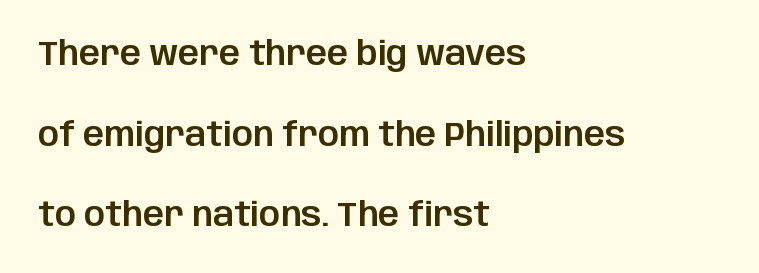
{"serif": "no", "italic": "no", "width": "normal", "stroke_contrast": "low", "x_height": "large", "monospaced": "no", "underline": "no", "align": "left", "line_spacing": "loose", "line_spacing_ratio": 2.44, "letter_spacing": "normal", "letter_spacing_em": 0.0, "glyph_px": 33}
